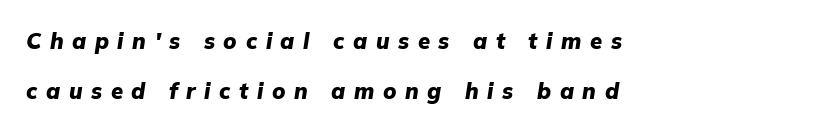
The image shows 22 px bold type, italic (leaning right); set left-aligned, loose line spacing (2.27x), unusually wide letter spacing (+0.39 em), not underlined.
